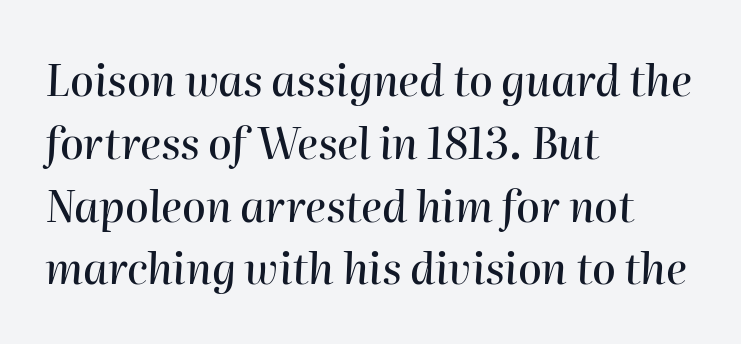
Q: Is the text italic (slanted)? A: Yes, it leans right by about 2 degrees.
Q: Is the text underlined? A: No.
Q: How is the paragraph aligned? A: Left-aligned.
Q: Is the spacing between letters normal or unusually wide? A: Normal.
Q: Is the spacing between lines tight, normal or loose? A: Normal.
Q: Width (condensed, normal, or wide)? A: Normal.
Q: Stroke contrast? A: High.
Q: x-height? A: Medium.
Q: Monospaced? A: No.
